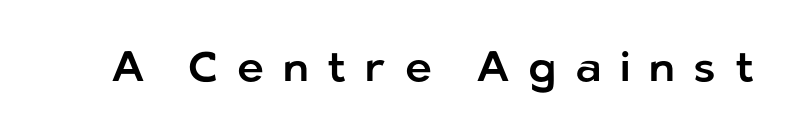
{"serif": "no", "italic": "no", "width": "normal", "stroke_contrast": "low", "x_height": "medium", "monospaced": "no", "underline": "no", "letter_spacing": "wide", "letter_spacing_em": 0.45, "glyph_px": 42}
